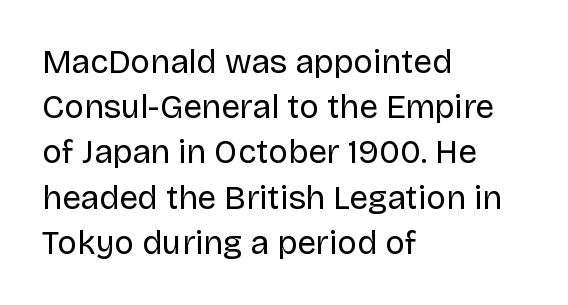
Q: Is the text bold? A: No.
Q: Is the text italic (slanted)? A: No, it is upright.
Q: Is the typeface a serif or a sans-serif typeface? A: Sans-serif.
Q: Is the text underlined? A: No.
Q: How is the paragraph aligned? A: Left-aligned.
Q: Is the spacing between letters normal or unusually wide? A: Normal.
Q: Is the spacing between lines tight, normal or loose? A: Normal.
Q: Width (condensed, normal, or wide)? A: Normal.
Q: Stroke contrast? A: Low.
Q: x-height? A: Large.
Q: Monospaced? A: No.
